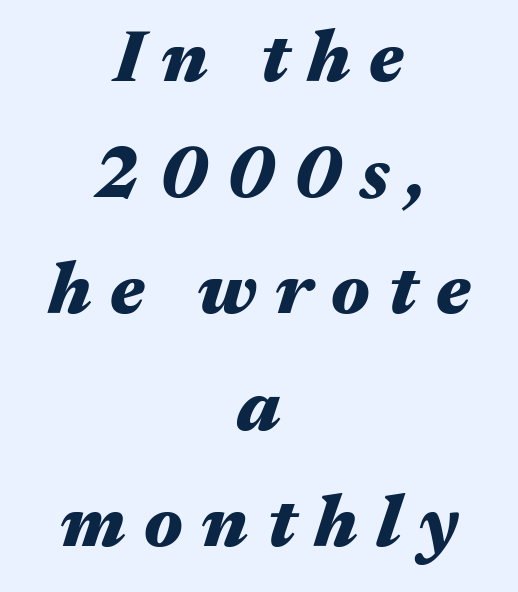
{"italic": "yes", "lean": "right", "slant_degrees": 17, "bold": "yes", "weight": "heavy", "width": "wide", "stroke_contrast": "medium", "x_height": "medium", "monospaced": "no", "underline": "no", "align": "center", "line_spacing": "normal", "line_spacing_ratio": 1.57, "letter_spacing": "wide", "letter_spacing_em": 0.25, "glyph_px": 74}
